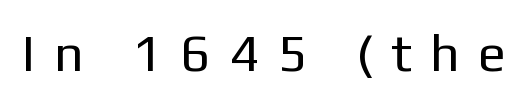
Designer's note — italics off, roman on. Heaviness? Minimal to ordinary, like unemphasized prose. Inter-character spacing is expanded well beyond the font's built-in metrics. The type family on display is of the sans-serif kind. The foot of each line stays bare and open. Each letter keeps its own natural width here, so spacing adapts to shape.
